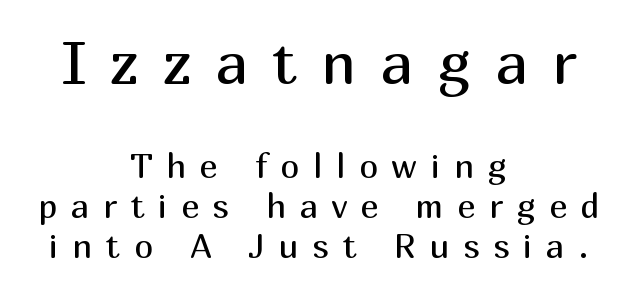
The image shows 60 px regular-weight sans-serif type, upright; set centered, line spacing 1.18x, unusually wide letter spacing (+0.4 em), not underlined; the first (top) block is 1.76x larger; medium stroke contrast and a medium x-height.
